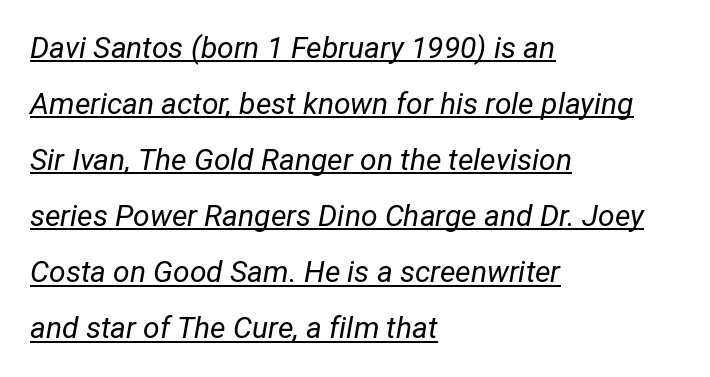
{"italic": "yes", "lean": "right", "slant_degrees": 12, "bold": "no", "weight": "regular", "width": "condensed", "stroke_contrast": "low", "x_height": "medium", "monospaced": "no", "underline": "yes", "align": "left", "line_spacing_ratio": 1.87, "letter_spacing": "normal", "letter_spacing_em": 0.0, "glyph_px": 30}
